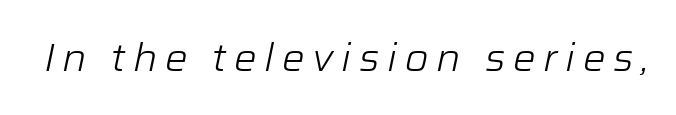
{"italic": "yes", "lean": "right", "slant_degrees": 12, "bold": "no", "weight": "light", "width": "normal", "stroke_contrast": "low", "x_height": "medium", "monospaced": "no", "underline": "no", "letter_spacing": "wide", "letter_spacing_em": 0.2, "glyph_px": 38}
